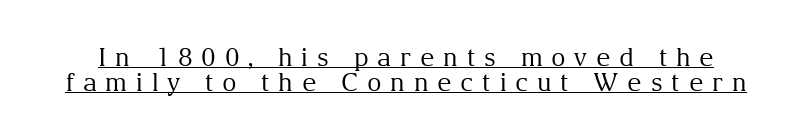
The image shows 25 px text type, upright; set tight line spacing (0.99x), unusually wide letter spacing (+0.35 em), underlined.
